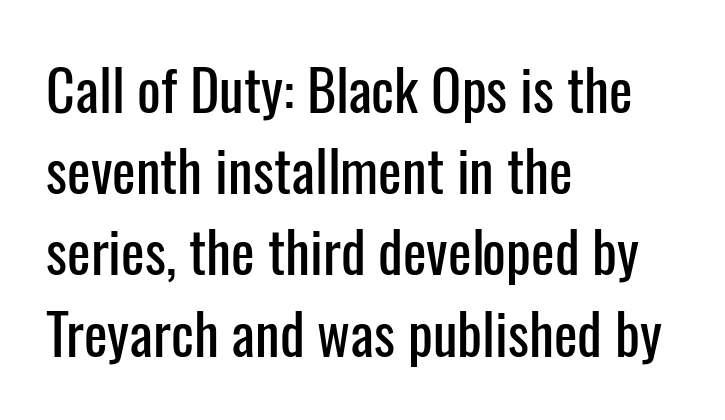
{"serif": "no", "italic": "no", "width": "condensed", "stroke_contrast": "low", "x_height": "medium", "monospaced": "no", "underline": "no", "align": "left", "line_spacing": "normal", "line_spacing_ratio": 1.45, "letter_spacing": "normal", "letter_spacing_em": 0.0, "glyph_px": 56}
